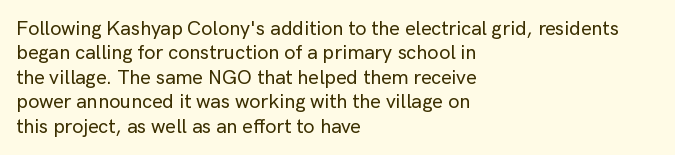
The image shows 20 px text type, upright; set left-aligned, line spacing 1.22x, normal letter spacing, not underlined.
